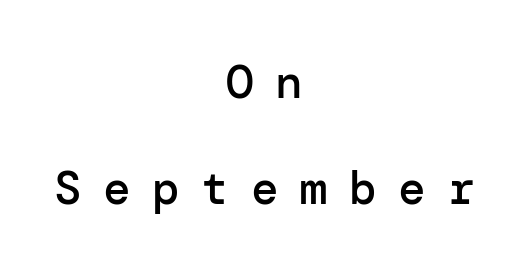
Honestly, there is no underline to notice here at all. The rag falls on both sides of this text block equally. Stroke terminals: plain, sans-serif. Notice the strokes are somewhat thickened but not fully heavy: this is a semibold.
